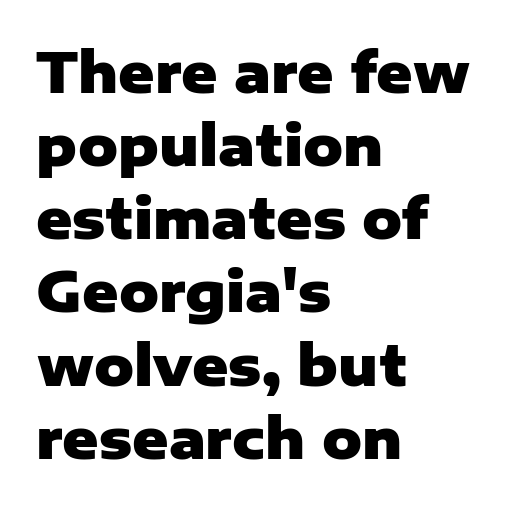
Q: Is the text bold? A: Yes.
Q: Is the text italic (slanted)? A: No, it is upright.
Q: Is the typeface a serif or a sans-serif typeface? A: Sans-serif.
Q: Is the text underlined? A: No.
Q: How is the paragraph aligned? A: Left-aligned.
Q: Is the spacing between letters normal or unusually wide? A: Normal.
Q: Is the spacing between lines tight, normal or loose? A: Normal.
Q: Width (condensed, normal, or wide)? A: Normal.
Q: Stroke contrast? A: Low.
Q: x-height? A: Medium.
Q: Monospaced? A: No.
